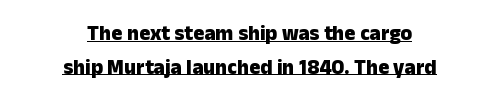
It's the straight-up-and-down kind of type. A baseline rule has been typeset under these characters. Does the leading feel generous? No, just average. Compared with an ordinary text face, these strokes are far heavier — a full bold.
